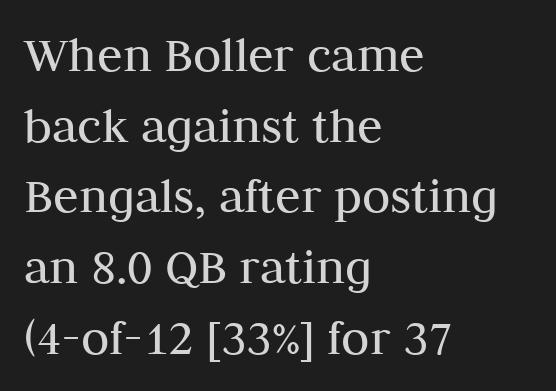
The image shows 52 px regular-weight serif type, upright; set left-aligned, normal line spacing (1.36x), normal letter spacing, not underlined; medium stroke contrast and a medium x-height.
